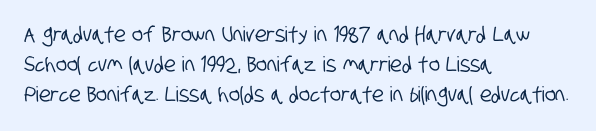
The image shows 21 px text type; set left-aligned, normal line spacing (1.43x), normal letter spacing, not underlined.
